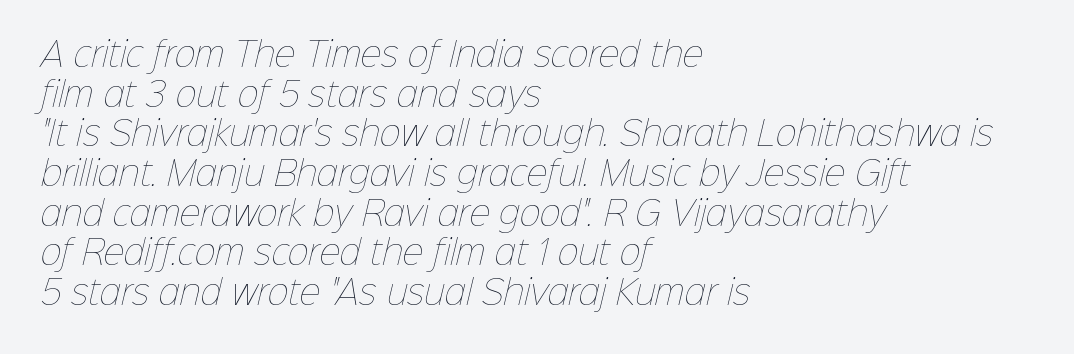
{"bold": "no", "weight": "thin", "width": "normal", "stroke_contrast": "low", "x_height": "medium", "monospaced": "no", "underline": "no", "align": "left", "line_spacing_ratio": 1.24, "letter_spacing": "normal", "letter_spacing_em": 0.0, "glyph_px": 32}
